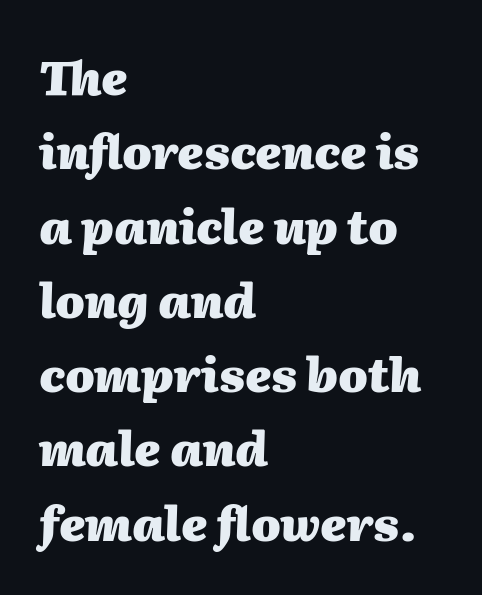
{"italic": "yes", "lean": "right", "slant_degrees": 2, "bold": "yes", "weight": "heavy", "width": "normal", "stroke_contrast": "medium", "x_height": "medium", "monospaced": "no", "underline": "no", "align": "left", "line_spacing": "normal", "line_spacing_ratio": 1.58, "letter_spacing": "normal", "letter_spacing_em": 0.0, "glyph_px": 47}
